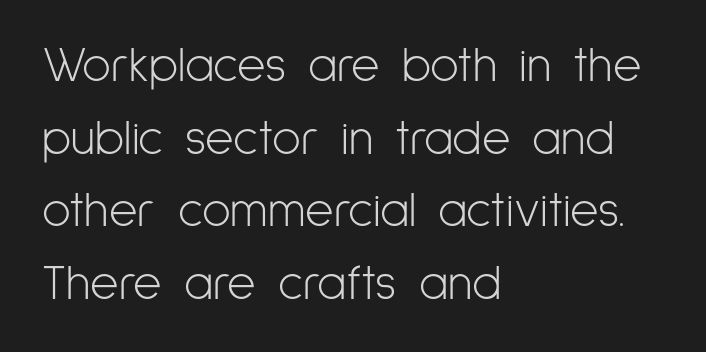
The image shows 49 px light, condensed sans-serif type, upright; set left-aligned, normal line spacing (1.48x), normal letter spacing, not underlined; low stroke contrast and a medium x-height.
